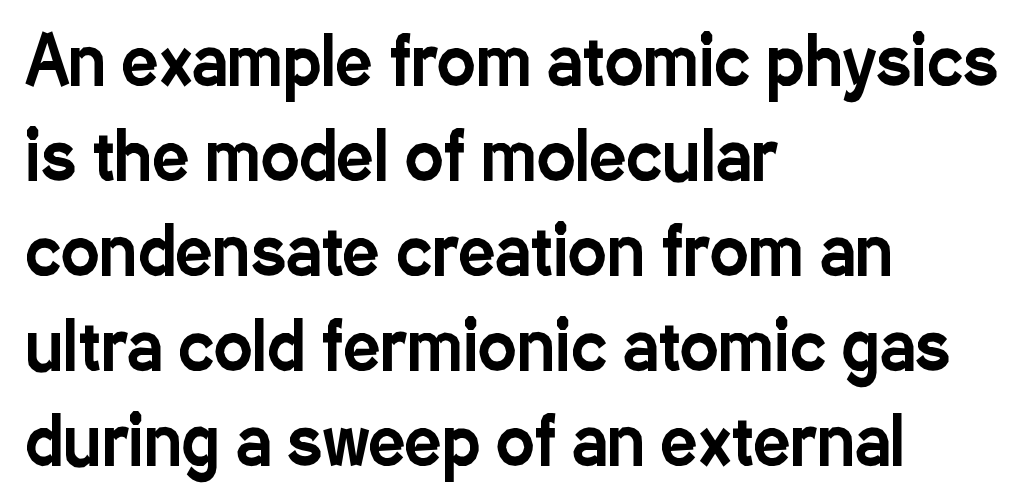
Q: Is the text italic (slanted)? A: No, it is upright.
Q: Is the typeface a serif or a sans-serif typeface? A: Sans-serif.
Q: Is the text underlined? A: No.
Q: How is the paragraph aligned? A: Left-aligned.
Q: Is the spacing between letters normal or unusually wide? A: Normal.
Q: Is the spacing between lines tight, normal or loose? A: Normal.
Q: Width (condensed, normal, or wide)? A: Condensed.
Q: Stroke contrast? A: Low.
Q: x-height? A: Medium.
Q: Monospaced? A: No.
